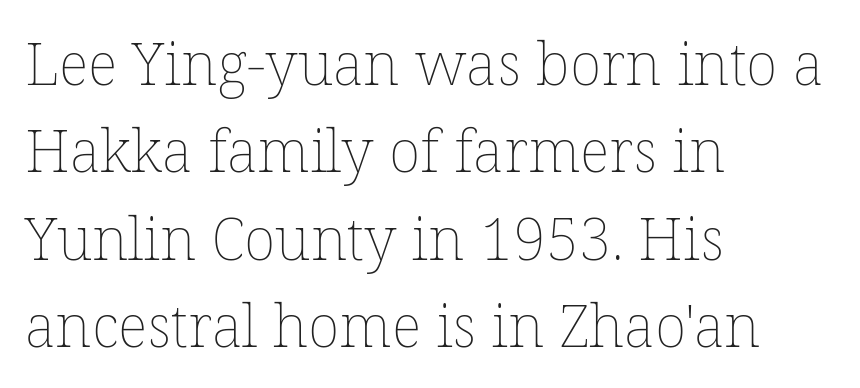
Leading matches the norm, producing a regular column. This rendering features lettering with no underline. Counters stay open thanks to moderate or lighter strokes. The letterforms sit shoulder to shoulder at normal distance.
